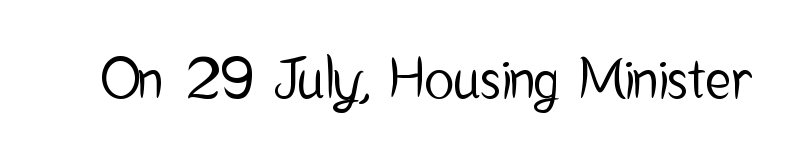
The image shows 55 px condensed sans-serif type, upright; set normal letter spacing, not underlined; low stroke contrast and a medium x-height.
